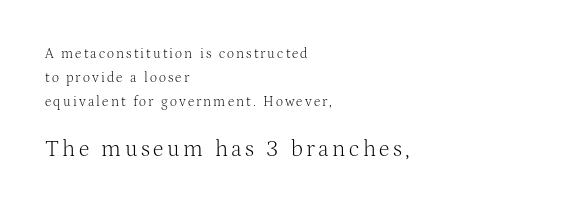
{"italic": "no", "bold": "no", "underline": "no", "align": "left", "line_spacing_ratio": 1.73, "larger_block": "second", "size_ratio": 1.64, "glyph_px": 23}
